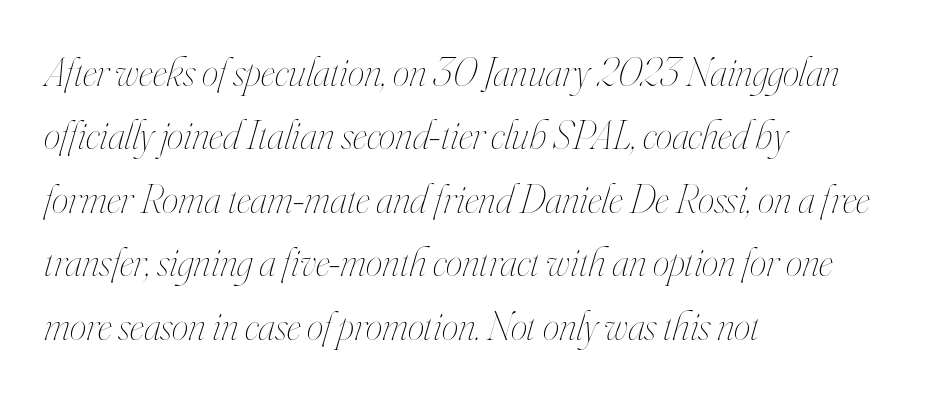
{"italic": "yes", "lean": "right", "slant_degrees": 16, "bold": "no", "weight": "thin", "width": "condensed", "stroke_contrast": "high", "x_height": "small", "monospaced": "no", "underline": "no", "align": "left", "line_spacing": "normal", "line_spacing_ratio": 1.51, "letter_spacing": "normal", "letter_spacing_em": 0.0, "glyph_px": 42}
